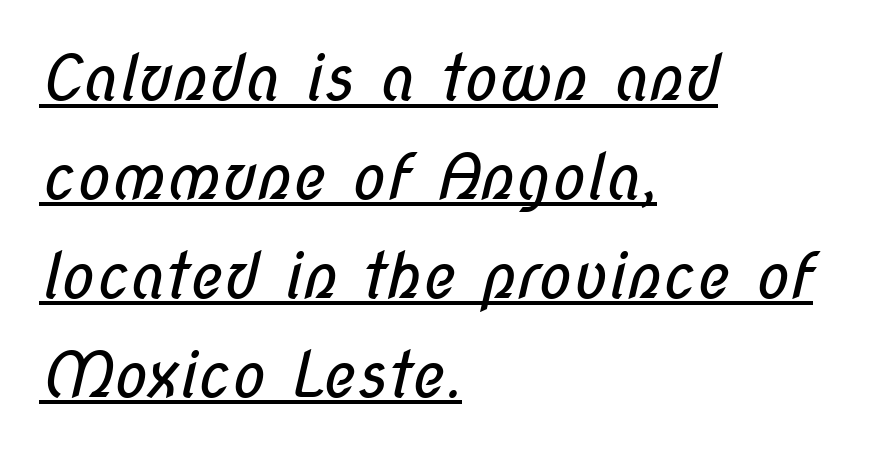
No extra ink here — the face is not bold. The lines are quadded left. What's the leading like? Ordinary, nothing unusual. Serif or sans? Sans — the stroke terminals are bare. Decoration check: the copy is underlined.
